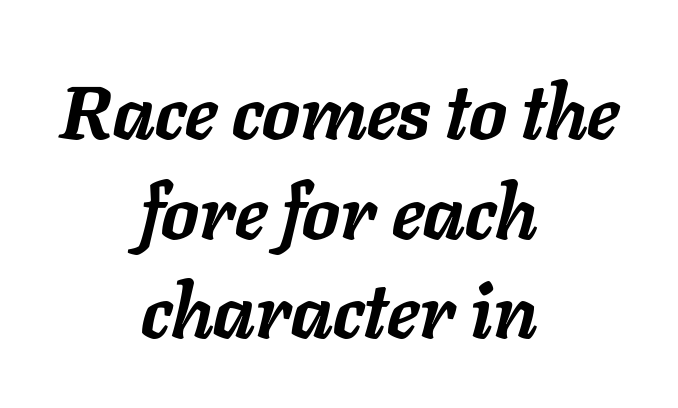
Q: Is the text bold? A: Yes.
Q: Is the text italic (slanted)? A: Yes, it leans right by about 11 degrees.
Q: Is the text underlined? A: No.
Q: How is the paragraph aligned? A: Centered.
Q: Is the spacing between letters normal or unusually wide? A: Normal.
Q: Is the spacing between lines tight, normal or loose? A: Normal.
Q: Width (condensed, normal, or wide)? A: Normal.
Q: Stroke contrast? A: Low.
Q: x-height? A: Medium.
Q: Monospaced? A: No.
